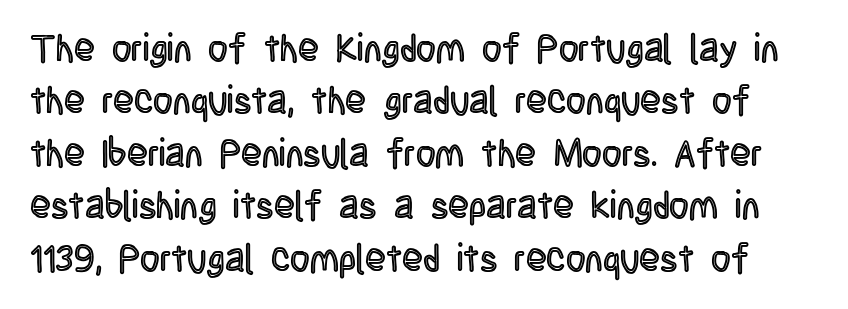
The image shows 38 px condensed type, upright; set normal line spacing (1.38x), normal letter spacing, not underlined; a large x-height.
